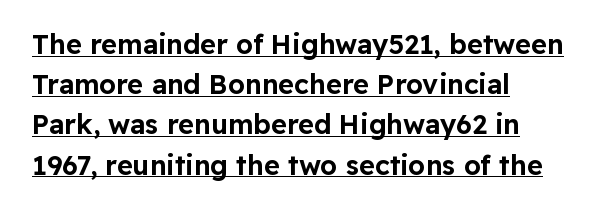
Q: Is the text italic (slanted)? A: No, it is upright.
Q: Is the text underlined? A: Yes.
Q: How is the paragraph aligned? A: Left-aligned.
Q: Is the spacing between letters normal or unusually wide? A: Normal.
Q: Is the spacing between lines tight, normal or loose? A: Normal.
